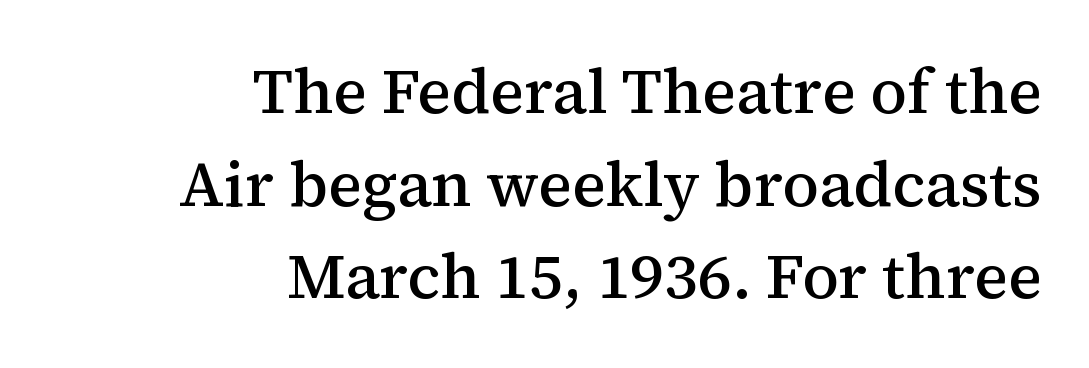
{"serif": "yes", "italic": "no", "bold": "semi", "weight": "semibold", "width": "normal", "stroke_contrast": "medium", "x_height": "medium", "monospaced": "no", "underline": "no", "align": "right", "line_spacing": "normal", "line_spacing_ratio": 1.47, "letter_spacing": "normal", "letter_spacing_em": 0.0, "glyph_px": 63}
